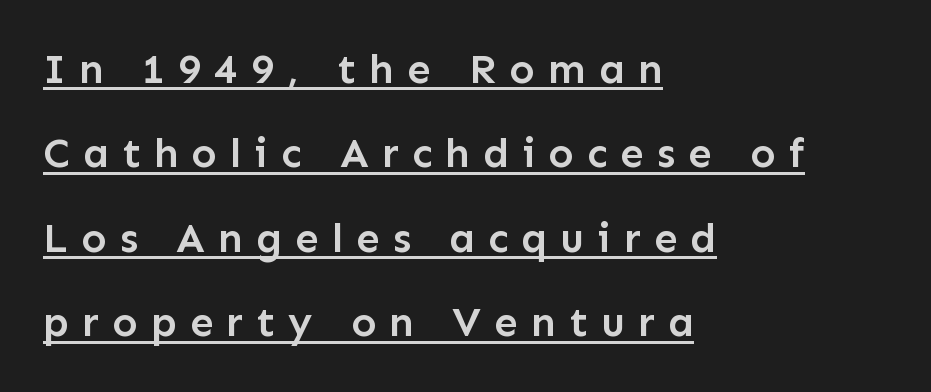
{"serif": "no", "italic": "no", "bold": "semi", "weight": "semibold", "width": "normal", "stroke_contrast": "low", "x_height": "medium", "monospaced": "no", "underline": "yes", "align": "left", "line_spacing": "loose", "line_spacing_ratio": 2.01, "letter_spacing": "wide", "letter_spacing_em": 0.31, "glyph_px": 42}
